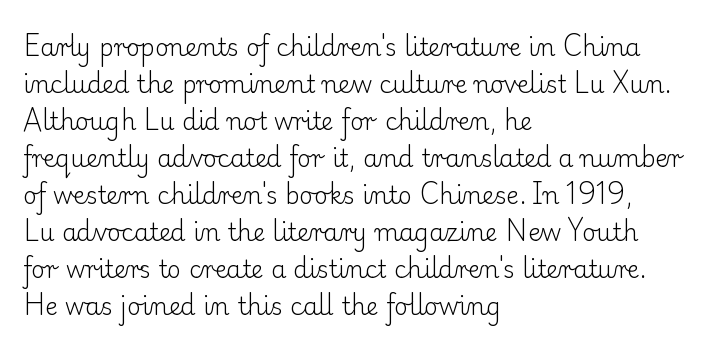
The image shows 24 px text type, upright; set left-aligned, normal line spacing (1.54x), normal letter spacing, not underlined.
